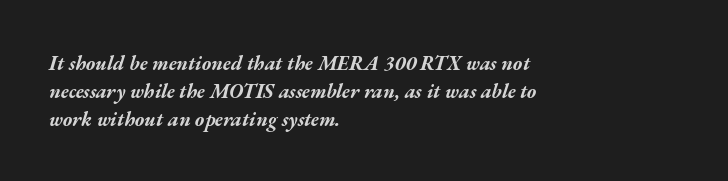
The image shows 20 px bold type, italic (leaning right); set left-aligned, normal line spacing (1.4x), normal letter spacing, not underlined.
